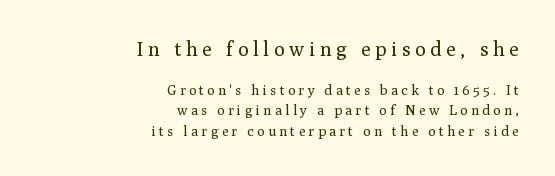
Tall strokes in this sample are plumb rather than angled. The compositor pushed each line to the right boundary. Stroke thickness stays within the range of a standard reading face or lighter. The earlier block is typeset at a bigger size than the later block.
